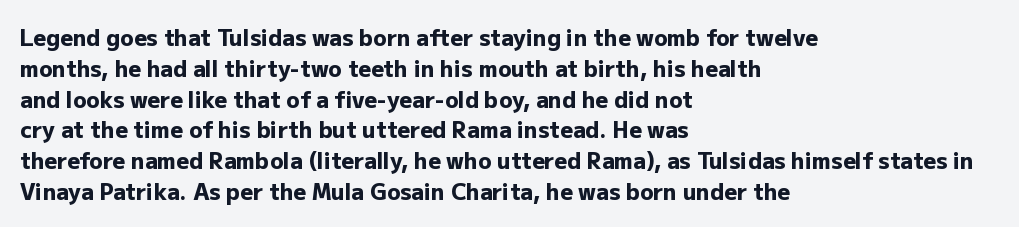
The image shows 22 px bold type, upright; set left-aligned, normal line spacing (1.4x), normal letter spacing, not underlined.
